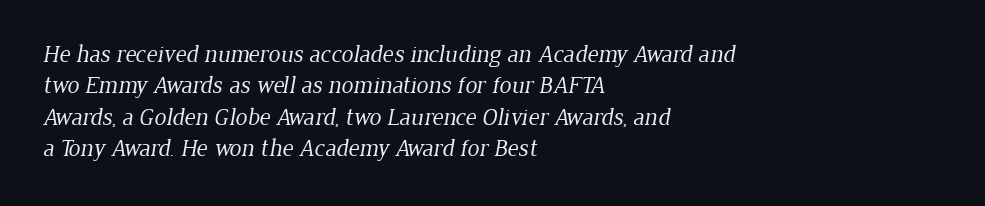
{"bold": "no", "underline": "no", "align": "left", "line_spacing": "normal", "line_spacing_ratio": 1.31, "letter_spacing": "normal", "letter_spacing_em": 0.0, "glyph_px": 24}
